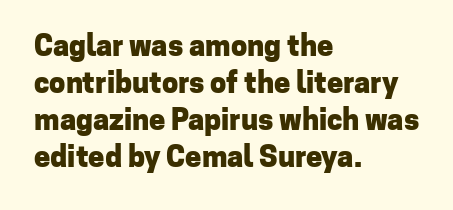
The image shows 29 px heavy sans-serif type, upright; set left-aligned, normal line spacing (1.28x), normal letter spacing, not underlined; low stroke contrast and a medium x-height.
